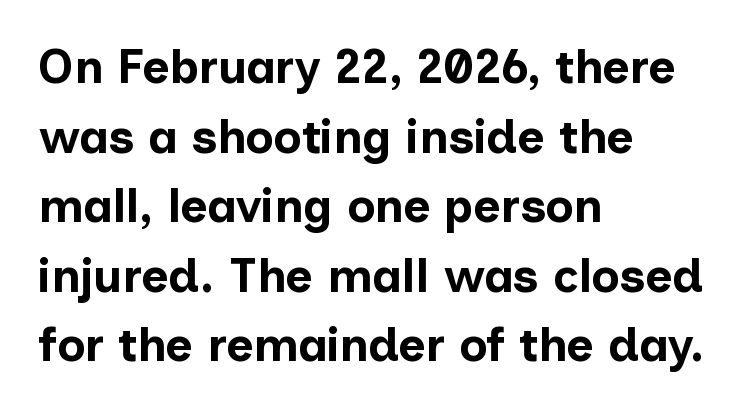
This sample uses a sans-serif face. Unlike italic type, these characters show no tilt at all. There is no visible air inserted between adjacent glyphs. Words float on clear page, feet unadorned. Strokes here are thick enough to call this a true bold.
